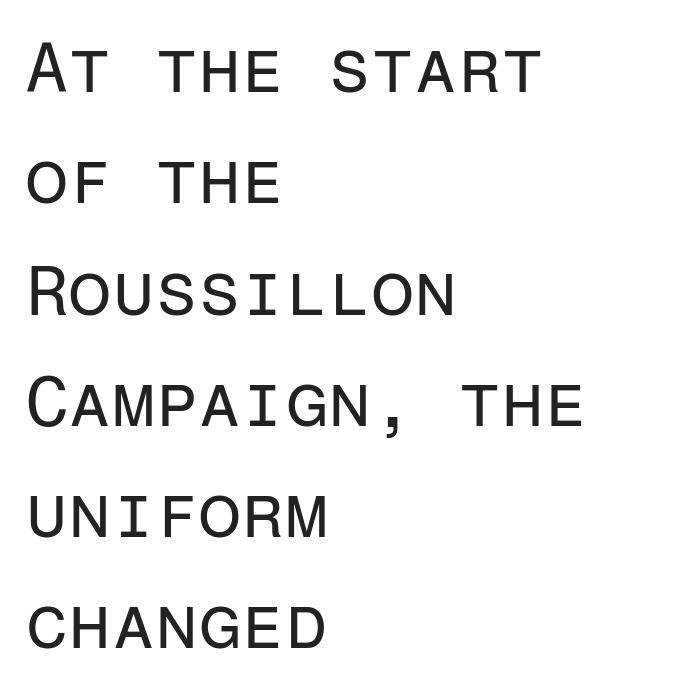
Q: Is the text bold? A: No.
Q: Is the text italic (slanted)? A: No, it is upright.
Q: Is the typeface a serif or a sans-serif typeface? A: Sans-serif.
Q: Is the text underlined? A: No.
Q: How is the paragraph aligned? A: Left-aligned.
Q: Is the spacing between letters normal or unusually wide? A: Normal.
Q: Is the spacing between lines tight, normal or loose? A: Normal.
Q: Width (condensed, normal, or wide)? A: Normal.
Q: Stroke contrast? A: Low.
Q: x-height? A: Medium.
Q: Monospaced? A: Yes.
